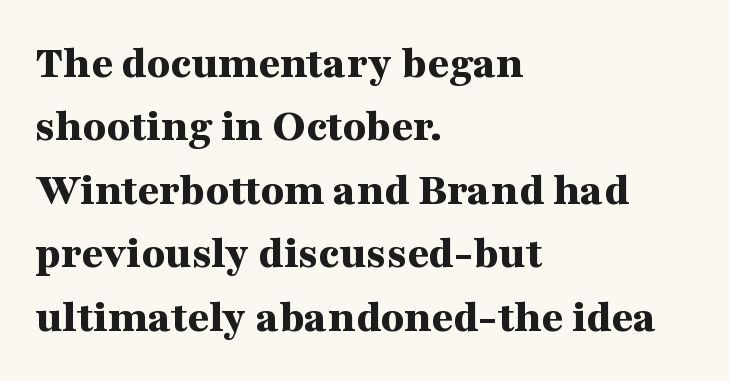
Heft: maximum for text — a bold. Does the lettering tilt? It doesn't — this is upright. The rag falls on the right side of this text block. The horizontal fit of the characters is conventional and even. Here the designer chose a conventional face with non-uniform glyph widths.
